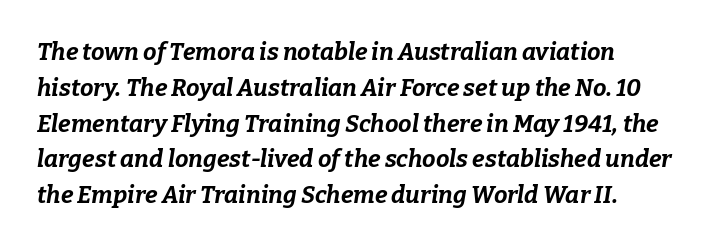
The image shows 24 px bold type, italic (leaning right); set left-aligned, normal line spacing (1.49x), normal letter spacing, not underlined.
